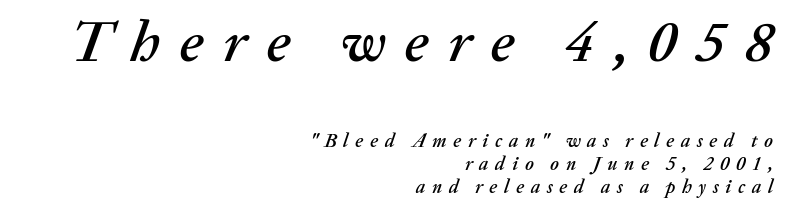
The image shows 57 px text type, italic (leaning right); set right-aligned, line spacing 1.22x, unusually wide letter spacing (+0.35 em), not underlined; the first (top) block is 3.0x larger; medium stroke contrast and a medium x-height.
